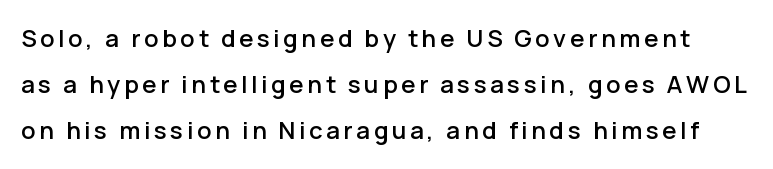
The image shows 24 px text type, upright; set loose line spacing (1.92x), not underlined.
